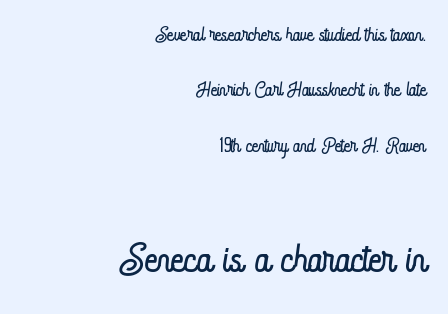
Q: Is the text bold? A: No.
Q: Is the text underlined? A: No.
Q: How is the paragraph aligned? A: Right-aligned.
Q: Is the spacing between letters normal or unusually wide? A: Normal.
Q: Is the spacing between lines tight, normal or loose? A: Loose.
Q: Which block of text is set in a larger size, the first (top) or the second (bottom)? A: The second (bottom) one.
Q: Width (condensed, normal, or wide)? A: Condensed.
Q: Stroke contrast? A: Low.
Q: x-height? A: Small.
Q: Monospaced? A: No.
